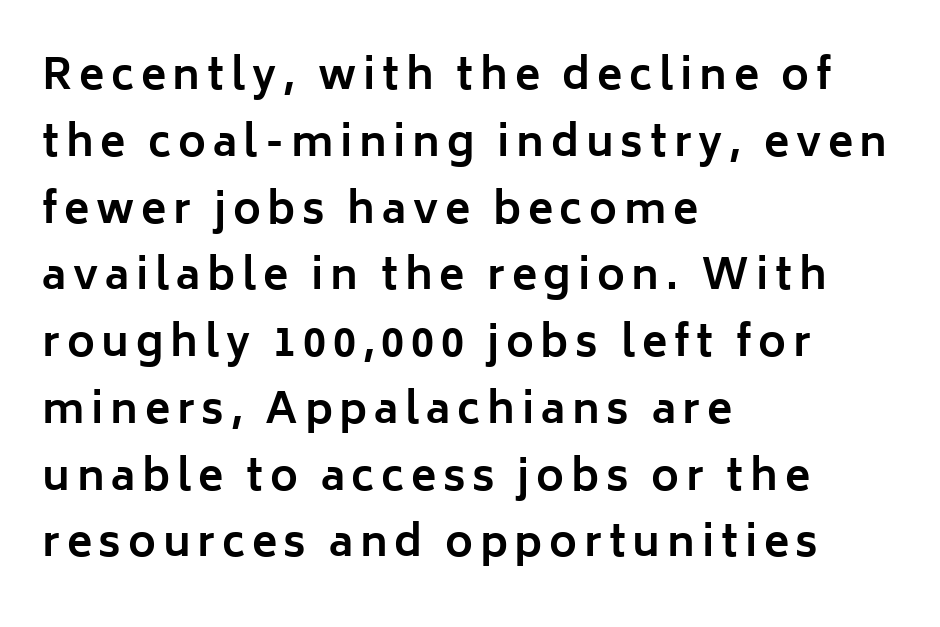
{"serif": "no", "italic": "no", "bold": "yes", "weight": "bold", "width": "normal", "stroke_contrast": "low", "x_height": "medium", "monospaced": "no", "underline": "no", "align": "left", "line_spacing": "normal", "line_spacing_ratio": 1.59, "glyph_px": 42}
